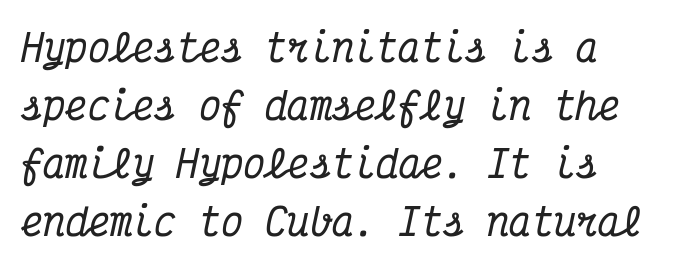
Note the uniform advance width — an 'i' takes as much space as an 'm'. Evenly set lines give the paragraph a standard silhouette. The typography opts for an oblique posture over an upright one. What stands out about the letter spacing? Nothing — it is the standard amount.
